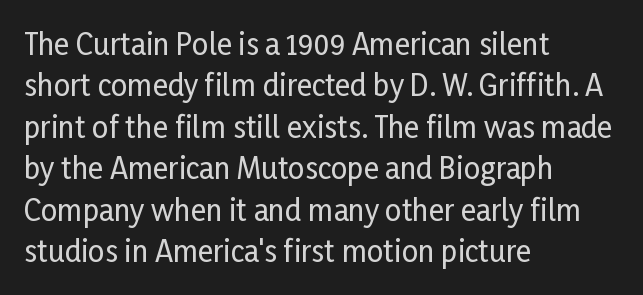
Q: Is the text italic (slanted)? A: No, it is upright.
Q: Is the typeface a serif or a sans-serif typeface? A: Sans-serif.
Q: Is the text underlined? A: No.
Q: How is the paragraph aligned? A: Left-aligned.
Q: Is the spacing between letters normal or unusually wide? A: Normal.
Q: Is the spacing between lines tight, normal or loose? A: Normal.
Q: Width (condensed, normal, or wide)? A: Condensed.
Q: Stroke contrast? A: Low.
Q: x-height? A: Medium.
Q: Monospaced? A: No.
